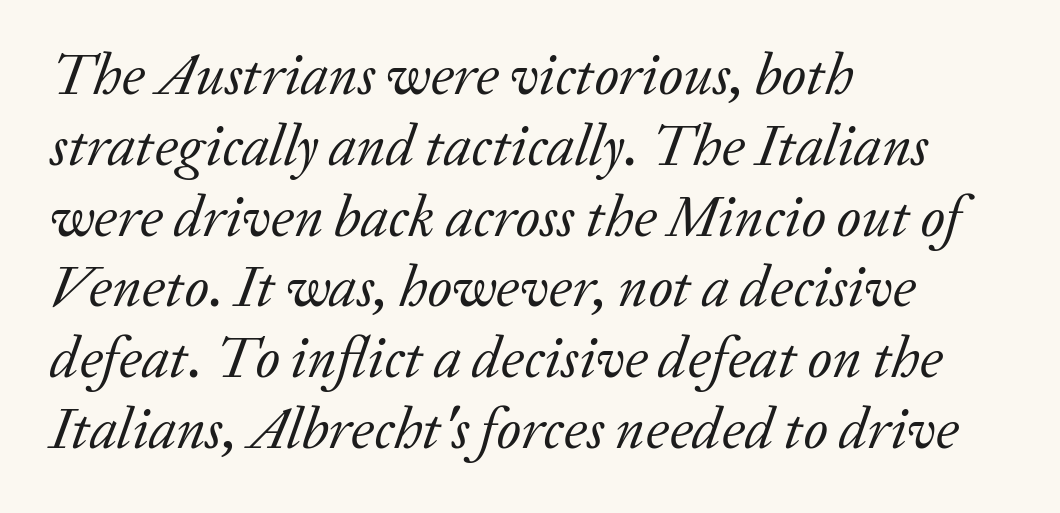
Q: Is the text bold? A: No.
Q: Is the text italic (slanted)? A: Yes, it leans right by about 20 degrees.
Q: Is the typeface a serif or a sans-serif typeface? A: Serif.
Q: Is the text underlined? A: No.
Q: How is the paragraph aligned? A: Left-aligned.
Q: Is the spacing between letters normal or unusually wide? A: Normal.
Q: Width (condensed, normal, or wide)? A: Normal.
Q: Stroke contrast? A: Low.
Q: x-height? A: Medium.
Q: Monospaced? A: No.
